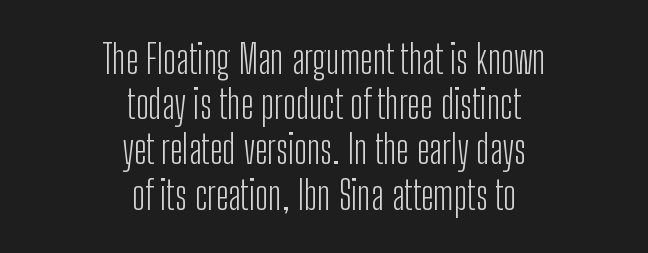
{"serif": "no", "italic": "no", "bold": "no", "weight": "light", "width": "condensed", "stroke_contrast": "low", "x_height": "medium", "monospaced": "no", "underline": "no", "align": "center", "line_spacing": "tight", "line_spacing_ratio": 1.13, "letter_spacing": "normal", "letter_spacing_em": 0.0, "glyph_px": 40}
